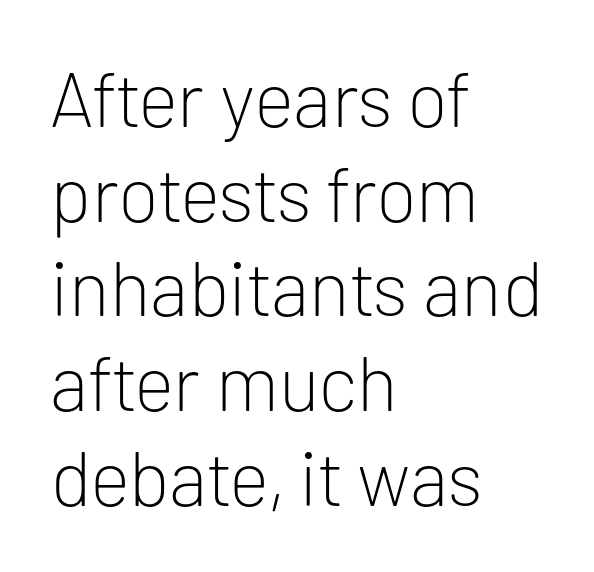
{"serif": "no", "italic": "no", "bold": "no", "weight": "light", "width": "normal", "stroke_contrast": "low", "x_height": "medium", "monospaced": "no", "underline": "no", "align": "left", "line_spacing_ratio": 1.23, "letter_spacing": "normal", "letter_spacing_em": 0.0, "glyph_px": 77}
